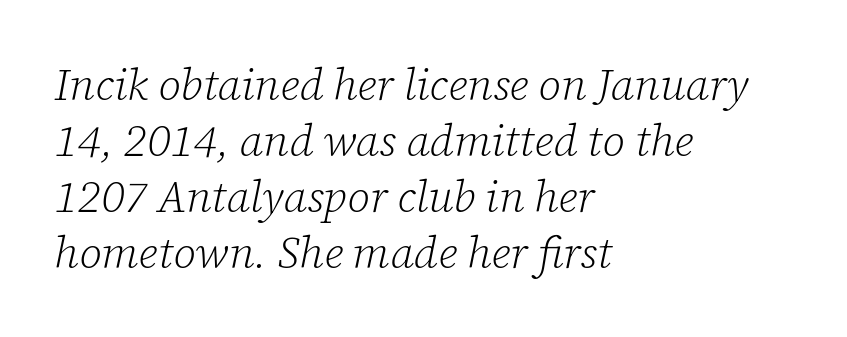
These glyphs show unthickened strokes, regular width or finer. The passage shown has conventional tracking throughout. Slant detected: the letters are inclined. The glyphs are unaccompanied by any horizontal stroke below them. Does the copy run flush right? No — it runs flush left.
